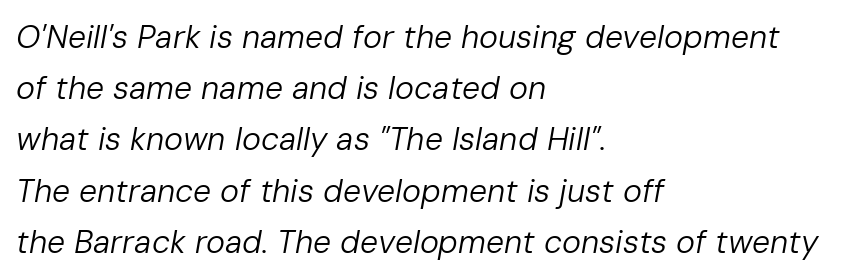
The strip under each line holds only bare page. What stands out about the letter spacing? Nothing — it is the standard amount. Each stroke keeps to a modest, everyday thickness or less. The glyphs look as if they've been sheared to an angle. This sample has the flowing, uneven cadence of proportional lettering. Honestly, the row spacing looks completely unremarkable.
